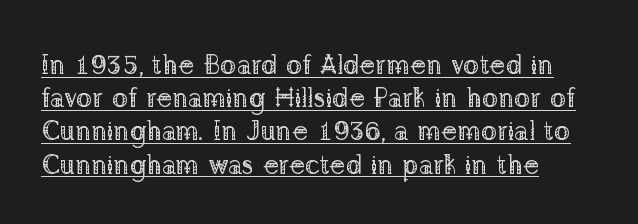
{"italic": "no", "bold": "no", "underline": "yes", "align": "left", "line_spacing_ratio": 1.23, "letter_spacing": "normal", "letter_spacing_em": 0.0, "glyph_px": 27}
